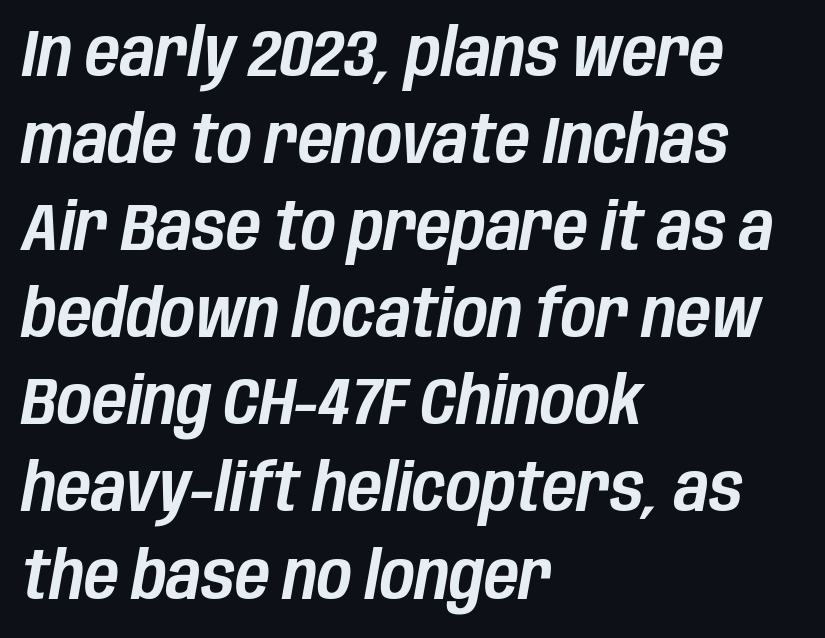
Q: Is the text italic (slanted)? A: Yes, it leans right by about 10 degrees.
Q: Is the text underlined? A: No.
Q: How is the paragraph aligned? A: Left-aligned.
Q: Is the spacing between letters normal or unusually wide? A: Normal.
Q: Is the spacing between lines tight, normal or loose? A: Normal.
Q: Width (condensed, normal, or wide)? A: Condensed.
Q: Stroke contrast? A: Low.
Q: x-height? A: Large.
Q: Monospaced? A: No.
